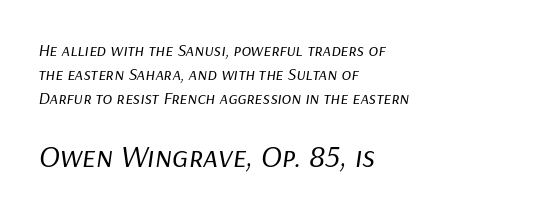
{"italic": "yes", "lean": "right", "slant_degrees": 9, "bold": "no", "weight": "regular", "width": "normal", "stroke_contrast": "low", "x_height": "medium", "monospaced": "no", "underline": "no", "align": "left", "line_spacing": "normal", "line_spacing_ratio": 1.33, "letter_spacing": "normal", "letter_spacing_em": 0.0, "larger_block": "second", "size_ratio": 1.78, "glyph_px": 32}
